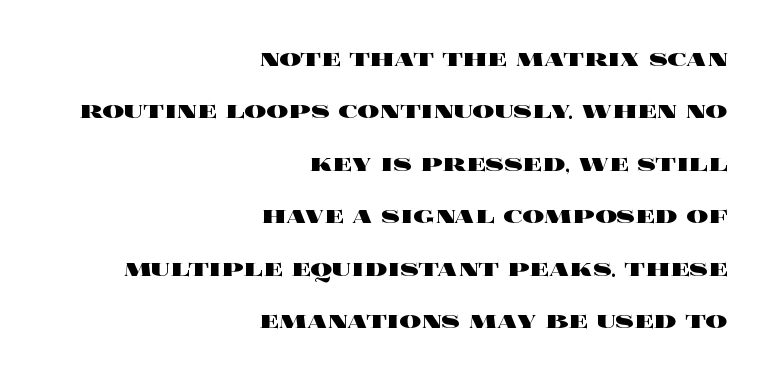
Is the letter spacing exaggerated? No — it looks like the ordinary default. The glyphs have the mass of a bold cut. The compositor pushed each line to the right boundary. Baseline-to-baseline distance is far greater than the letter height. When letters stand straight like this, we call the style roman or upright.
